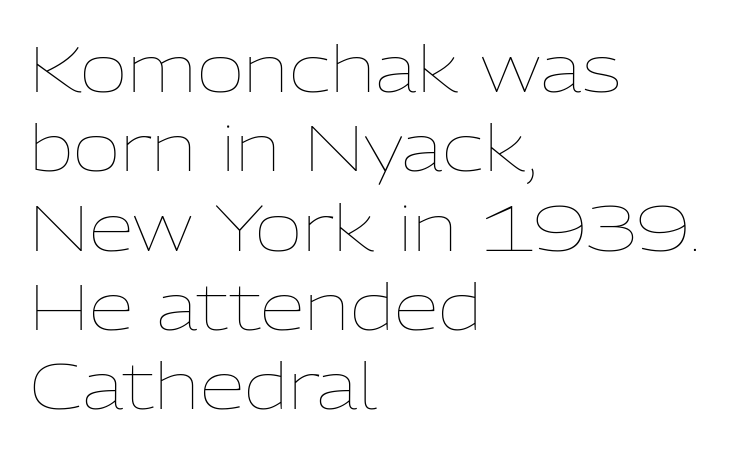
The image shows 65 px thin type, upright; set left-aligned, line spacing 1.22x, normal letter spacing, not underlined; low stroke contrast and a medium x-height.
